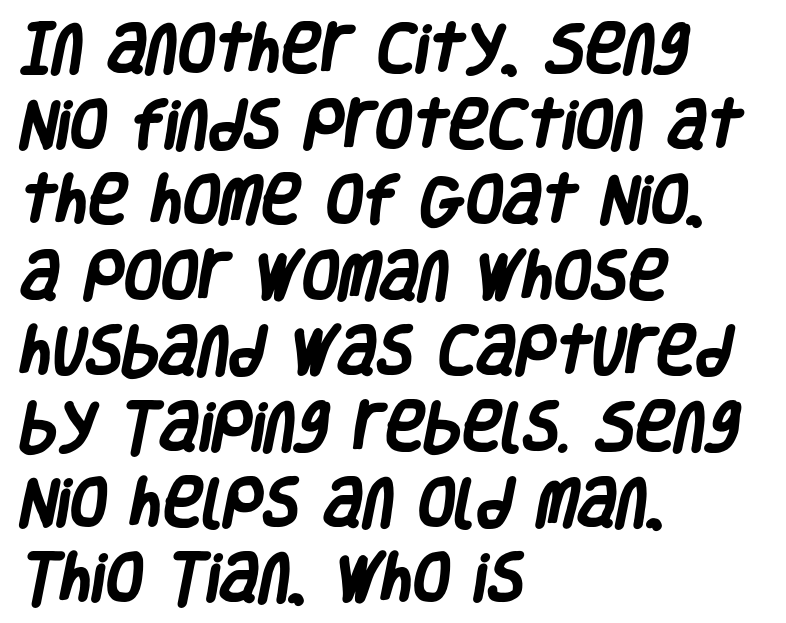
{"serif": "no", "bold": "yes", "weight": "heavy", "width": "condensed", "stroke_contrast": "low", "x_height": "large", "monospaced": "no", "underline": "no", "align": "left", "line_spacing": "normal", "line_spacing_ratio": 1.4, "letter_spacing": "normal", "letter_spacing_em": 0.0, "glyph_px": 54}
